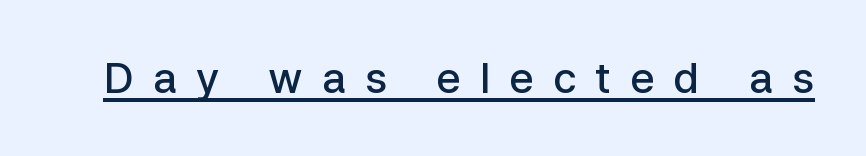
{"serif": "no", "italic": "no", "bold": "semi", "weight": "semibold", "width": "normal", "stroke_contrast": "low", "x_height": "medium", "monospaced": "no", "underline": "yes", "letter_spacing": "wide", "letter_spacing_em": 0.45, "glyph_px": 42}
